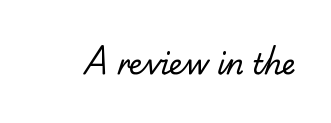
Q: Is the text bold? A: No.
Q: Is the typeface a serif or a sans-serif typeface? A: Serif.
Q: Is the text underlined? A: No.
Q: Is the spacing between letters normal or unusually wide? A: Normal.
Q: Width (condensed, normal, or wide)? A: Normal.
Q: Stroke contrast? A: Low.
Q: x-height? A: Small.
Q: Monospaced? A: No.
